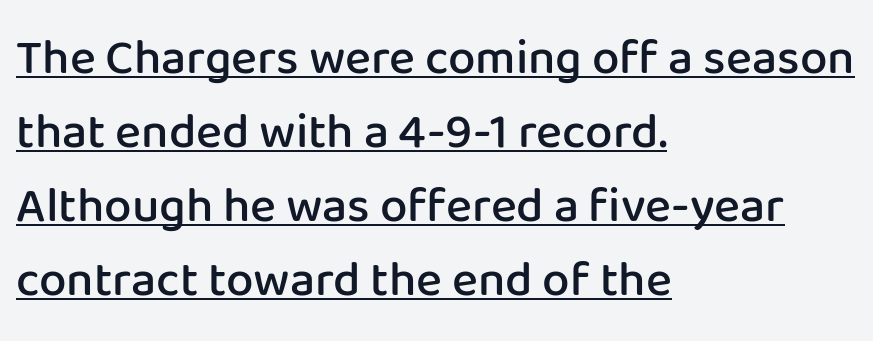
Q: Is the text bold? A: Semi-bold.
Q: Is the text italic (slanted)? A: No, it is upright.
Q: Is the typeface a serif or a sans-serif typeface? A: Sans-serif.
Q: Is the text underlined? A: Yes.
Q: How is the paragraph aligned? A: Left-aligned.
Q: Is the spacing between letters normal or unusually wide? A: Normal.
Q: Is the spacing between lines tight, normal or loose? A: Normal.
Q: Width (condensed, normal, or wide)? A: Normal.
Q: Stroke contrast? A: Low.
Q: x-height? A: Medium.
Q: Monospaced? A: No.
